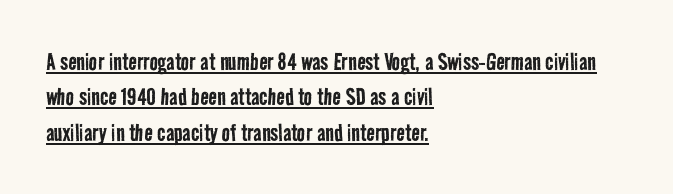
Decoration check: the copy is underlined. The designer went with a sans here, leaving each stem footless. The typesetter chose a ragged-right arrangement here. In terms of letterspacing, this is plain default setting.
